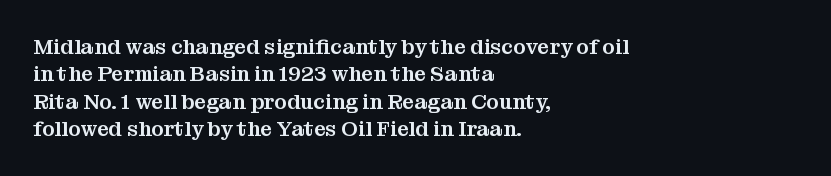
The image shows 21 px text type, upright; set left-aligned, normal line spacing (1.3x), normal letter spacing, not underlined.
